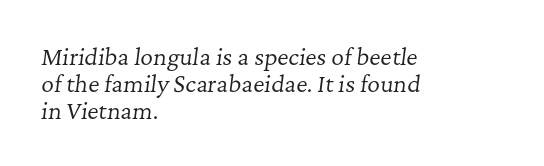
Underline: absent. Yep, that's italic — everything's leaning. Weight: regular or lighter. The rendering anchors every line to the left-hand side. Nothing unusual about the tracking: characters are spaced as the font intends.
